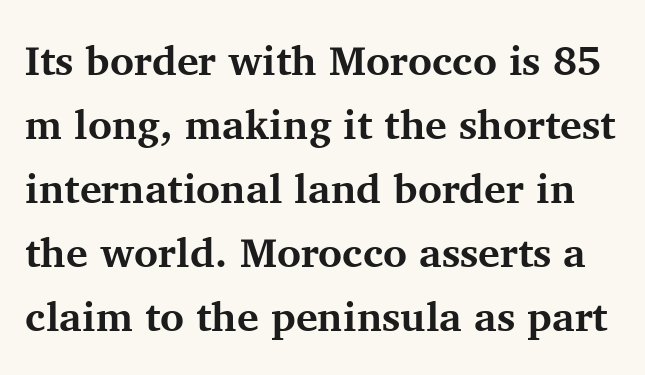
The image shows 41 px bold serif type, upright; set normal line spacing (1.56x), normal letter spacing, not underlined; medium stroke contrast and a medium x-height.
